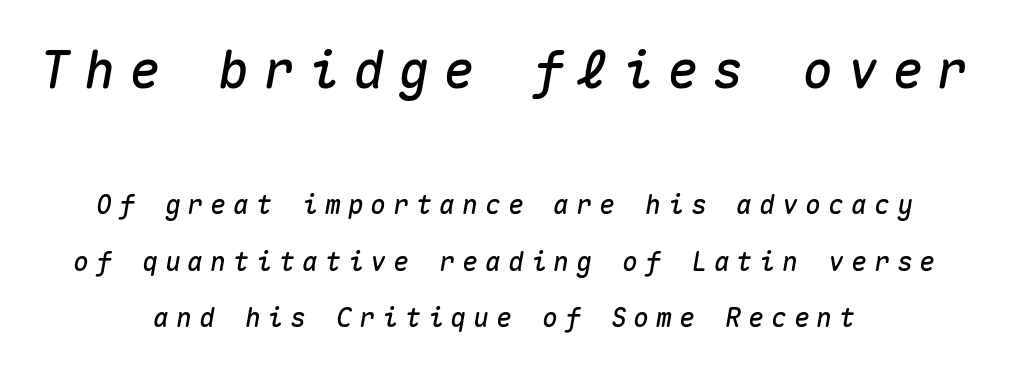
Slanted lettering throughout. The tracking reads as deliberately expanded to a designer's eye. Is this a fixed-width face? Yes — each glyph sits in an identical cell. In CSS terms this would be text-align: center. The emphasis by scale lands on block number one, above. The string is rendered with underlining switched off.
